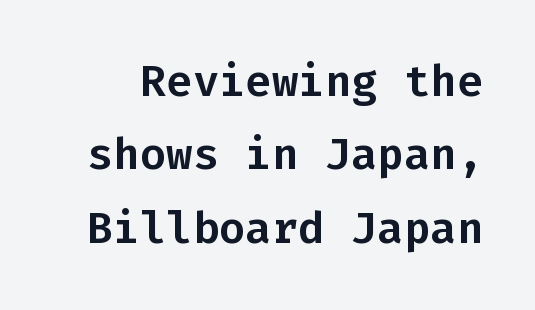
{"serif": "no", "italic": "no", "width": "normal", "stroke_contrast": "low", "x_height": "medium", "monospaced": "yes", "underline": "no", "line_spacing": "normal", "line_spacing_ratio": 1.67, "letter_spacing": "normal", "letter_spacing_em": 0.0, "glyph_px": 44}
